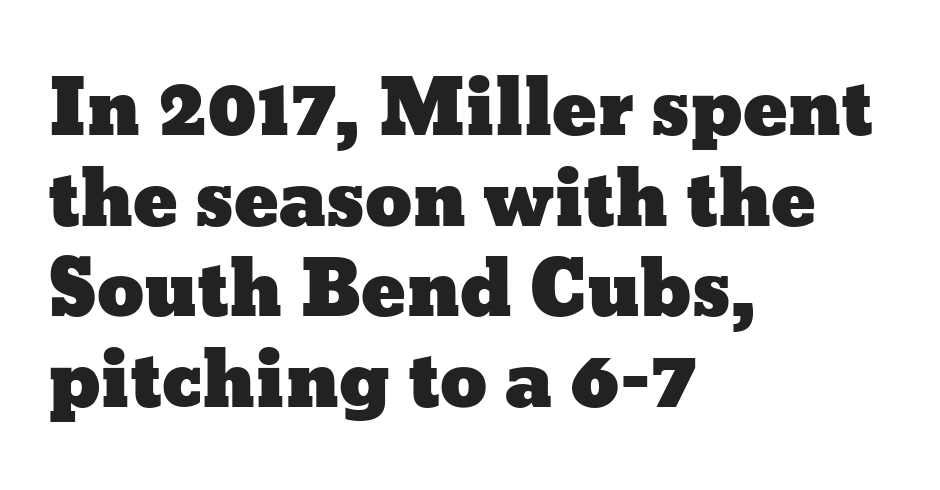
This rendering leaves character spacing at its baseline value. Designer's note — italics off, roman on. The passage shown is typed in a proportional face where columns would drift. One-word summary of the alignment: left. Anything drawn beneath the words? Only blank space.
